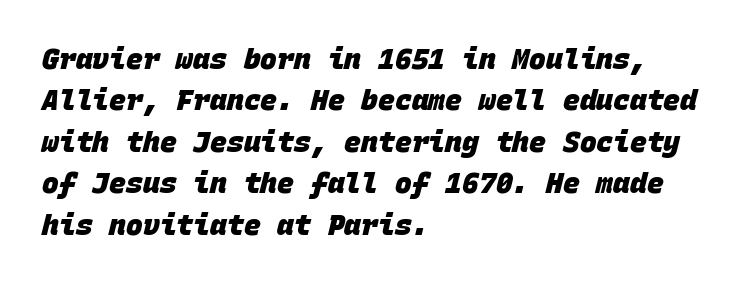
Descender tails drop into unmarked territory. Spacing verdict: monospaced, one width for all characters. Is the block centered? No — it sits flush against the left margin. Type style note: lacks serifs. On the weight axis this lands at bold, roughly 700.
